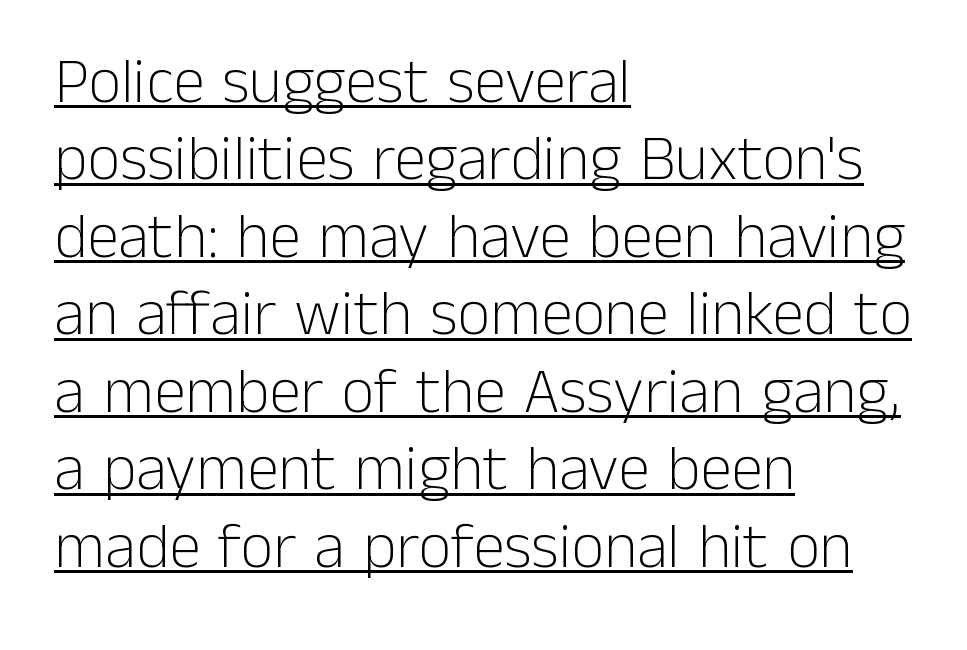
Q: Is the text bold? A: No.
Q: Is the text italic (slanted)? A: No, it is upright.
Q: Is the typeface a serif or a sans-serif typeface? A: Sans-serif.
Q: Is the text underlined? A: Yes.
Q: How is the paragraph aligned? A: Left-aligned.
Q: Is the spacing between letters normal or unusually wide? A: Normal.
Q: Width (condensed, normal, or wide)? A: Normal.
Q: Stroke contrast? A: Low.
Q: x-height? A: Medium.
Q: Monospaced? A: No.
